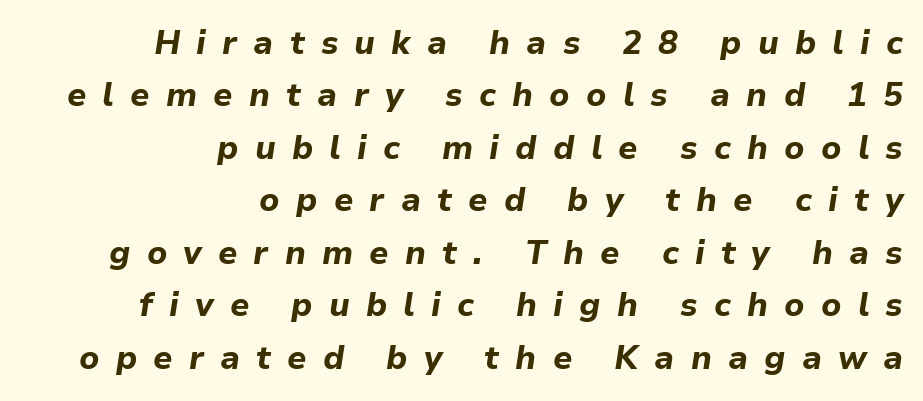
Q: Is the text bold? A: Yes.
Q: Is the text italic (slanted)? A: Yes, it leans right by about 9 degrees.
Q: Is the text underlined? A: No.
Q: How is the paragraph aligned? A: Right-aligned.
Q: Is the spacing between letters normal or unusually wide? A: Unusually wide.
Q: Is the spacing between lines tight, normal or loose? A: Normal.
Q: Width (condensed, normal, or wide)? A: Normal.
Q: Stroke contrast? A: Low.
Q: x-height? A: Medium.
Q: Monospaced? A: No.
